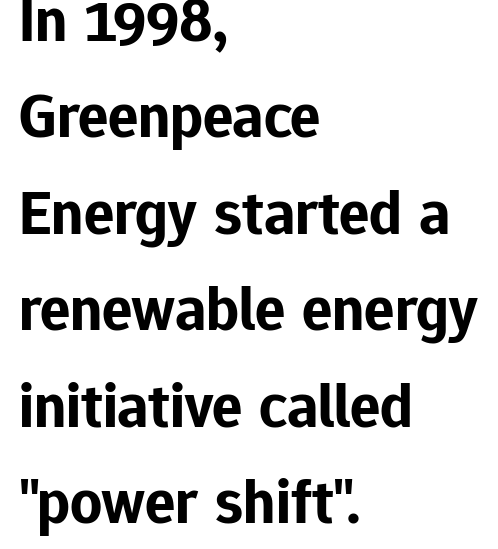
Q: Is the text bold? A: Yes.
Q: Is the text italic (slanted)? A: No, it is upright.
Q: Is the typeface a serif or a sans-serif typeface? A: Sans-serif.
Q: Is the text underlined? A: No.
Q: How is the paragraph aligned? A: Left-aligned.
Q: Is the spacing between letters normal or unusually wide? A: Normal.
Q: Is the spacing between lines tight, normal or loose? A: Normal.
Q: Width (condensed, normal, or wide)? A: Normal.
Q: Stroke contrast? A: Low.
Q: x-height? A: Medium.
Q: Monospaced? A: No.
